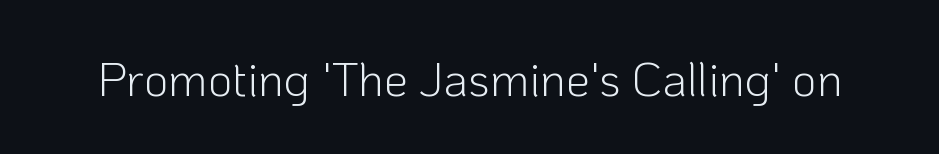
There is no visible air inserted between adjacent glyphs. The face used here is a sans, in the tradition of grotesques and geometrics. The letters advance in unequal steps, a hallmark of proportional type. Clear beneath every line of the passage.
